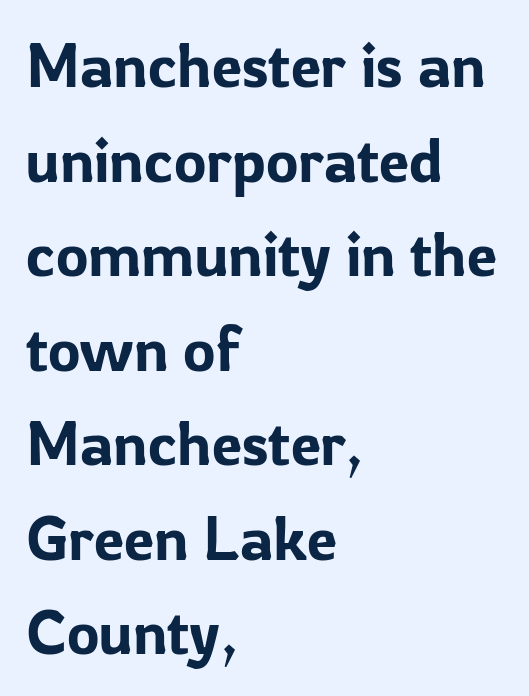
A typesetter would call this leading conventional body-copy spacing. The letters advance in unequal steps, a hallmark of proportional type. The setting favours the left margin, as ordinary paragraphs usually do. The rendering shows plain stroke endings on the letterforms — a sans-serif design. The horizontal fit of the characters is conventional and even.
